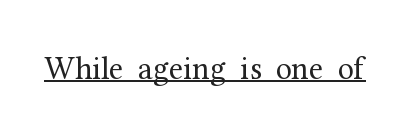
The typesetting does not lean heavy: it is not bold. The letters advance in unequal steps, a hallmark of proportional type. Every character sits straight up, as roman type does. This is underlined copy, the kind a proofreader might mark for attention.
